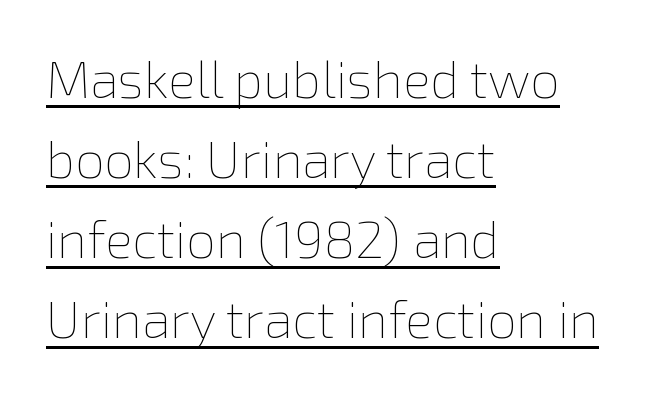
Summary of vertical rhythm: regular, with standard interline spacing. Line starts are locked; line ends wander. The lettering stays uniformly vertical, giving the passage a roman look. Proportional: the letters do not fall into vertical columns.
